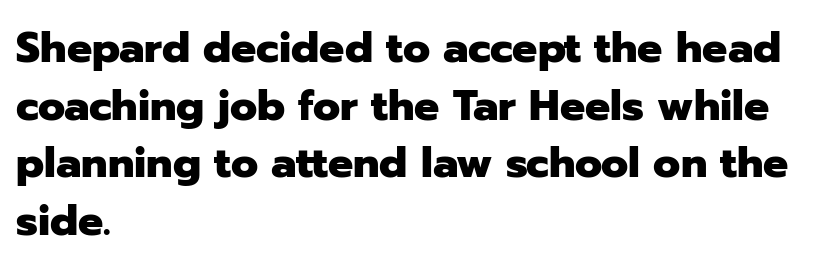
The image shows 42 px heavy sans-serif type, upright; set left-aligned, normal line spacing (1.37x), normal letter spacing, not underlined; low stroke contrast and a medium x-height.
